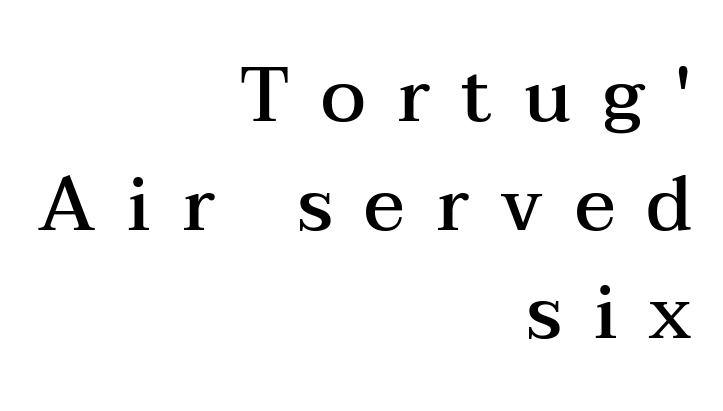
The image shows 76 px semibold, wide serif type, upright; set right-aligned, normal line spacing (1.43x), unusually wide letter spacing (+0.41 em), not underlined; medium stroke contrast and a medium x-height.
